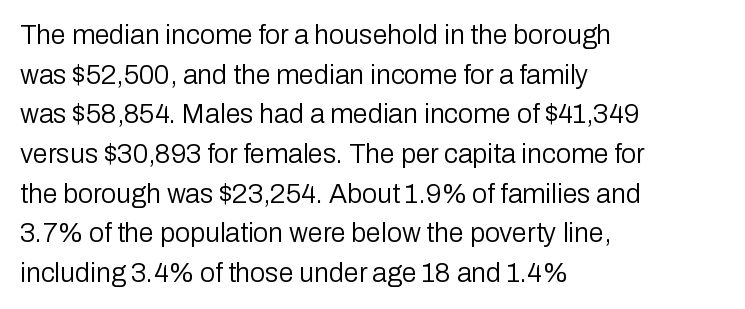
Notice how descenders clear the ascenders below comfortably — that's standard leading. Inter-character spacing is left at the font's built-in metrics. Bare-footed words on every line. The strokes are not fattened; the text isn't bold. A student would call this left alignment; a typographer would say flush left, rag right.
